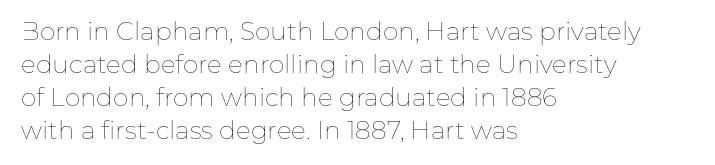
The image shows 25 px text type, upright; set left-aligned, normal line spacing (1.32x), normal letter spacing, not underlined.
